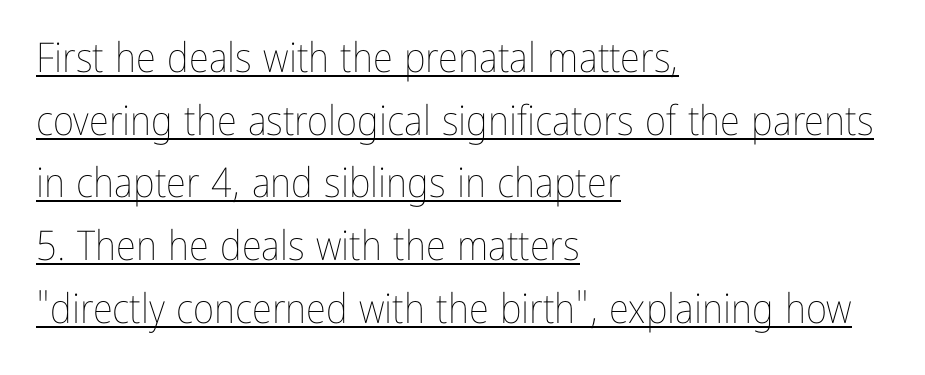
The sample's only ornament is a line tracing under the words. The rendering anchors every line to the left-hand side. Whoever set this chose a conventional vertical rhythm. Weight: in the light-to-regular range. These lines were composed using upright roman letters.
